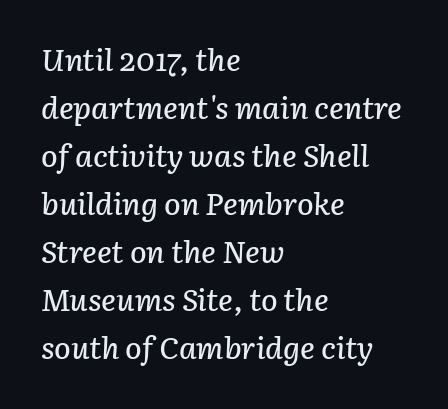
The image shows 31 px text type, italic (leaning right); set left-aligned, normal line spacing (1.55x), normal letter spacing, not underlined; low stroke contrast and a medium x-height.
